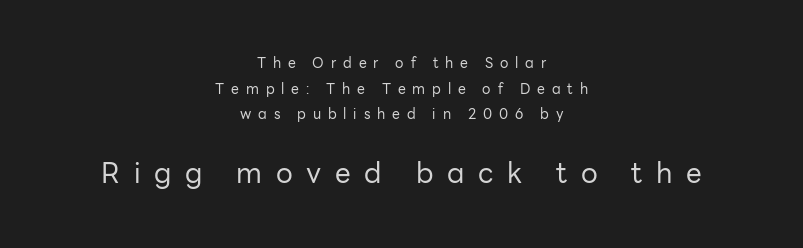
{"serif": "no", "italic": "no", "bold": "no", "weight": "regular", "width": "normal", "stroke_contrast": "low", "x_height": "medium", "monospaced": "no", "underline": "no", "align": "center", "line_spacing_ratio": 1.83, "letter_spacing": "wide", "letter_spacing_em": 0.49, "larger_block": "second", "size_ratio": 2.0, "glyph_px": 28}
